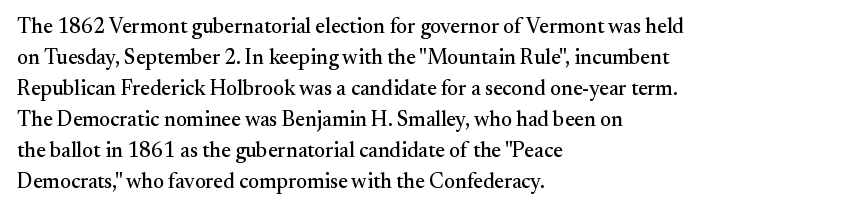
Does the copy run flush right? No — it runs flush left. The specimen reads as upright at a glance. Between one letter and the next there's only the usual sliver of space. The designer left line spacing at the default.
